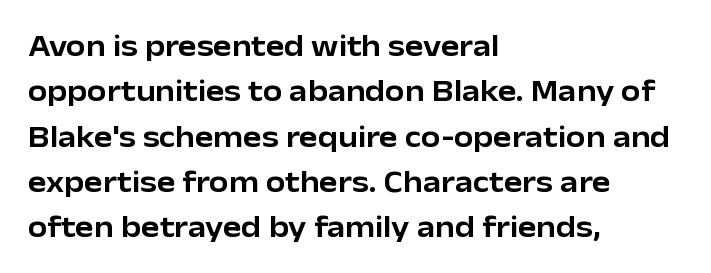
{"serif": "no", "italic": "no", "width": "normal", "stroke_contrast": "low", "x_height": "medium", "monospaced": "no", "underline": "no", "align": "left", "line_spacing": "normal", "line_spacing_ratio": 1.46, "letter_spacing": "normal", "letter_spacing_em": 0.0, "glyph_px": 31}
